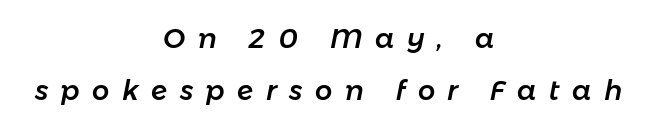
The image shows 27 px text type, italic (leaning right); set centered, loose line spacing (1.91x), unusually wide letter spacing (+0.47 em), not underlined.
